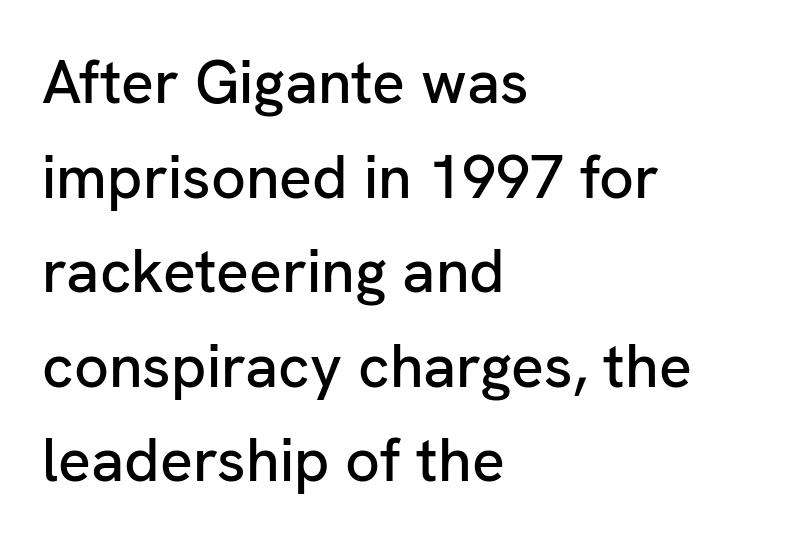
{"serif": "no", "italic": "no", "width": "normal", "stroke_contrast": "low", "x_height": "medium", "monospaced": "no", "underline": "no", "align": "left", "line_spacing": "normal", "line_spacing_ratio": 1.55, "letter_spacing": "normal", "letter_spacing_em": 0.0, "glyph_px": 61}
